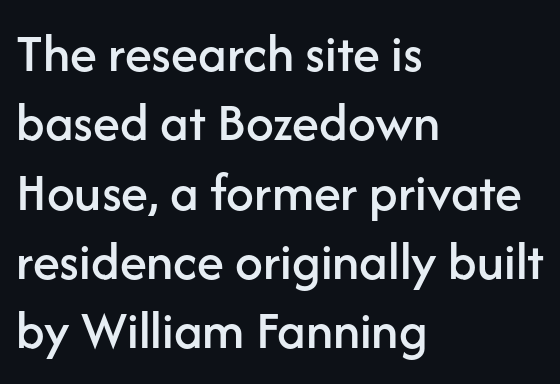
The designer left line spacing at the default. Check the space under the baseline: it is left empty. The face used here is a sans, in the tradition of grotesques and geometrics. The passage shown is typed in a proportional face where columns would drift. The horizontal fit of the characters is conventional and even. A typesetter would mark this as roman, not italic.
